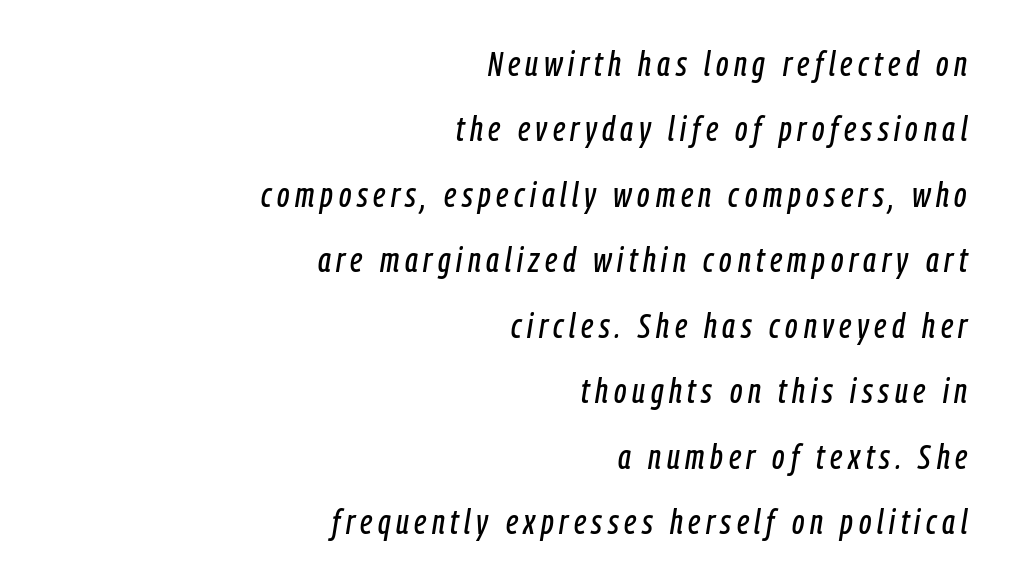
The image shows 35 px condensed type, italic (leaning right); set right-aligned, line spacing 1.87x, not underlined; low stroke contrast and a medium x-height.
